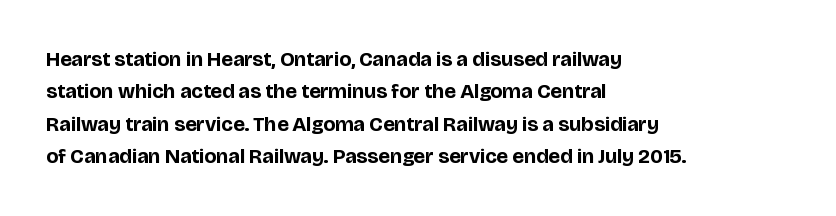
The image shows 21 px bold type, upright; set left-aligned, normal line spacing (1.54x), normal letter spacing, not underlined.
